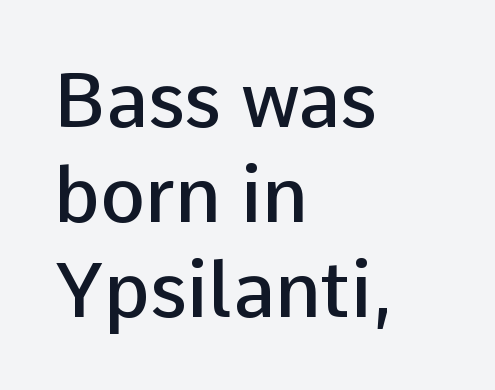
The image shows 76 px semibold sans-serif type, upright; set left-aligned, normal line spacing (1.25x), normal letter spacing, not underlined; low stroke contrast and a medium x-height.
